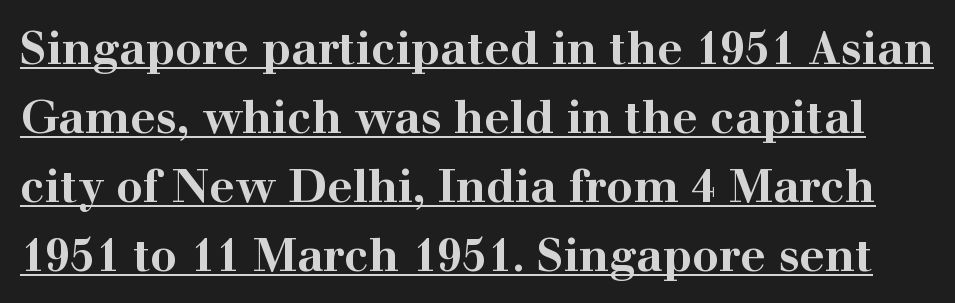
Q: Is the text bold? A: Yes.
Q: Is the text italic (slanted)? A: No, it is upright.
Q: Is the typeface a serif or a sans-serif typeface? A: Serif.
Q: Is the text underlined? A: Yes.
Q: Is the spacing between letters normal or unusually wide? A: Normal.
Q: Is the spacing between lines tight, normal or loose? A: Normal.
Q: Width (condensed, normal, or wide)? A: Wide.
Q: Stroke contrast? A: High.
Q: x-height? A: Medium.
Q: Monospaced? A: No.
